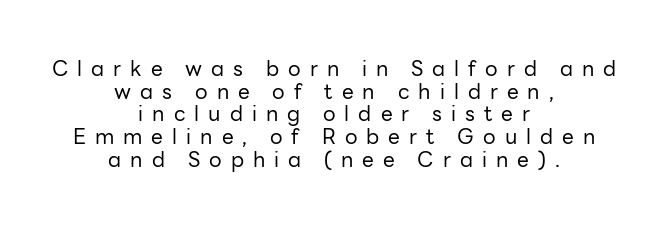
{"italic": "no", "bold": "no", "underline": "no", "align": "center", "line_spacing": "tight", "line_spacing_ratio": 1.08, "letter_spacing": "wide", "letter_spacing_em": 0.43, "glyph_px": 21}
